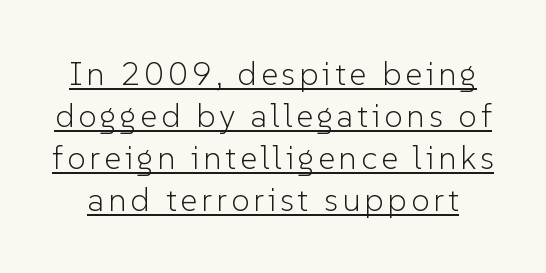
{"serif": "no", "italic": "no", "bold": "no", "weight": "light", "width": "normal", "stroke_contrast": "low", "x_height": "medium", "monospaced": "no", "underline": "yes", "line_spacing": "normal", "line_spacing_ratio": 1.27, "glyph_px": 33}
